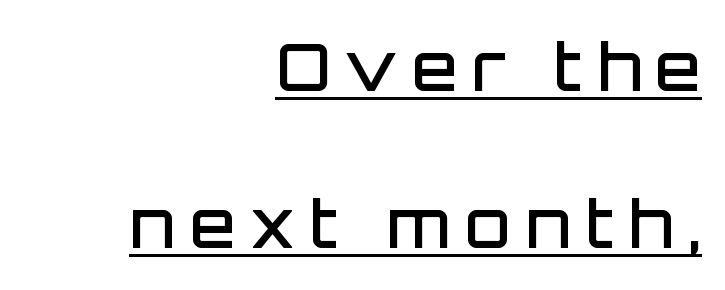
The image shows 66 px semibold sans-serif type, upright; set right-aligned, loose line spacing (2.38x), unusually wide letter spacing (+0.22 em), underlined; low stroke contrast and a large x-height.
